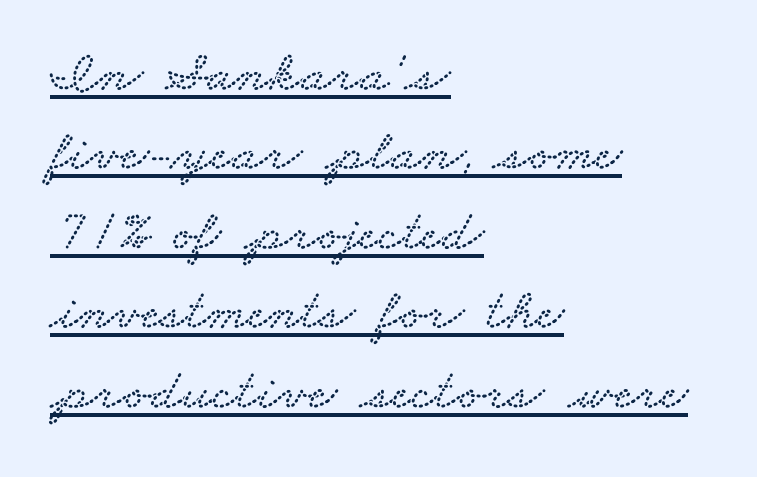
The image shows 58 px wide serif type; set left-aligned, normal line spacing (1.37x), normal letter spacing, underlined; low stroke contrast and a small x-height.
